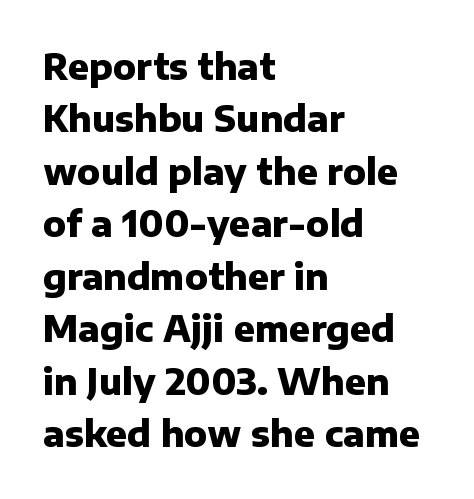
{"serif": "no", "italic": "no", "bold": "yes", "weight": "heavy", "width": "normal", "stroke_contrast": "low", "x_height": "medium", "monospaced": "no", "underline": "no", "align": "left", "line_spacing": "normal", "line_spacing_ratio": 1.5, "letter_spacing": "normal", "letter_spacing_em": 0.0, "glyph_px": 35}
